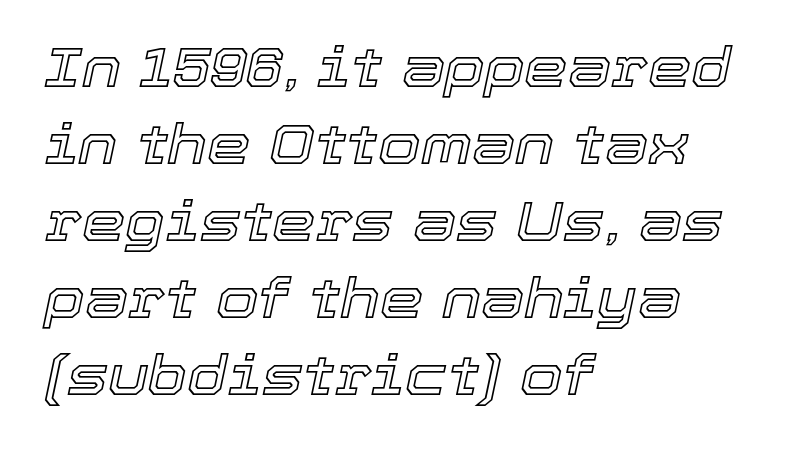
Q: Is the text italic (slanted)? A: Yes, it leans right by about 12 degrees.
Q: Is the text underlined? A: No.
Q: How is the paragraph aligned? A: Left-aligned.
Q: Is the spacing between letters normal or unusually wide? A: Normal.
Q: Is the spacing between lines tight, normal or loose? A: Normal.
Q: Width (condensed, normal, or wide)? A: Normal.
Q: x-height? A: Medium.
Q: Monospaced? A: No.
